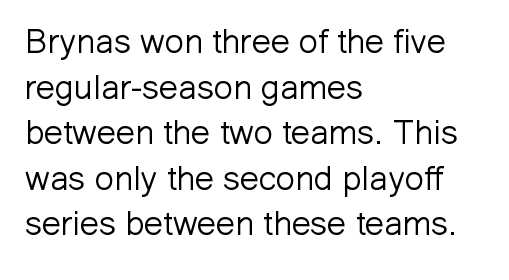
Q: Is the text bold? A: No.
Q: Is the text italic (slanted)? A: No, it is upright.
Q: Is the typeface a serif or a sans-serif typeface? A: Sans-serif.
Q: Is the text underlined? A: No.
Q: How is the paragraph aligned? A: Left-aligned.
Q: Is the spacing between letters normal or unusually wide? A: Normal.
Q: Is the spacing between lines tight, normal or loose? A: Normal.
Q: Width (condensed, normal, or wide)? A: Normal.
Q: Stroke contrast? A: Low.
Q: x-height? A: Medium.
Q: Monospaced? A: No.
